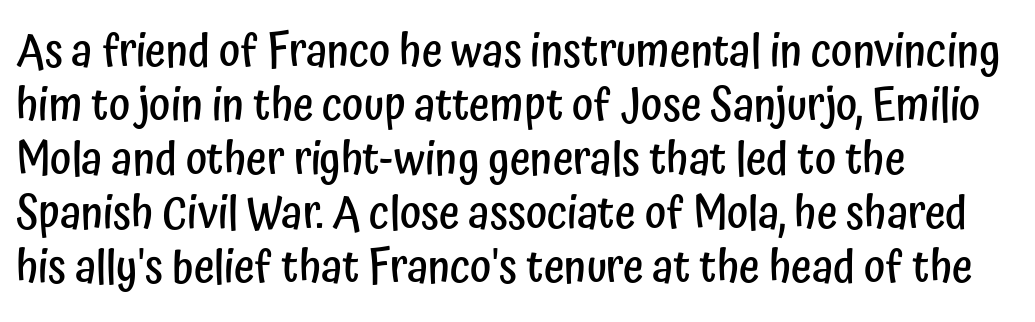
The image shows 45 px semibold, condensed sans-serif type, upright; set left-aligned, line spacing 1.2x, normal letter spacing, not underlined; low stroke contrast and a medium x-height.
